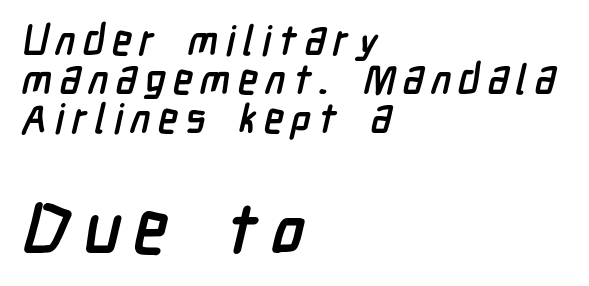
The image shows 71 px semibold, condensed sans-serif type; set left-aligned, tight line spacing (0.95x), not underlined; the second (bottom) block is 1.73x larger; low stroke contrast and a medium x-height.
